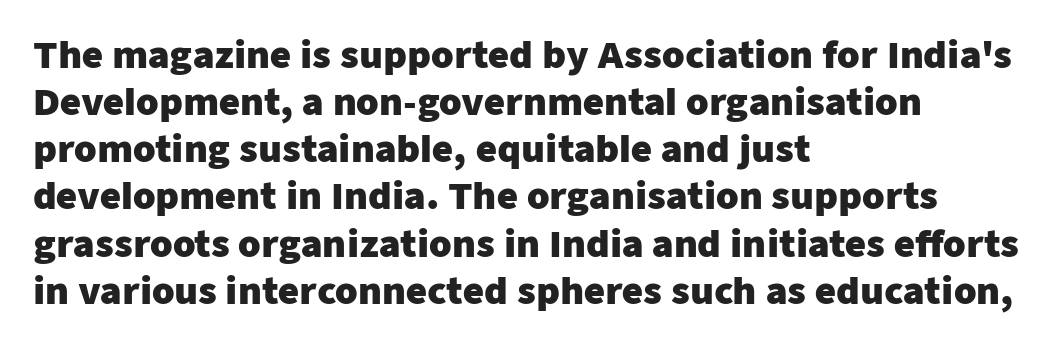
If you drew a line through each stem, it would be perfectly vertical. Chunky letters — that's bold for sure. One glance says typical: line gaps are just what's usual. All the whitespace from short lines collects on the right. Note the varied advance widths — an 'i' is clearly narrower than an 'm'. Default kerning and tracking; the words read as compact shapes.
